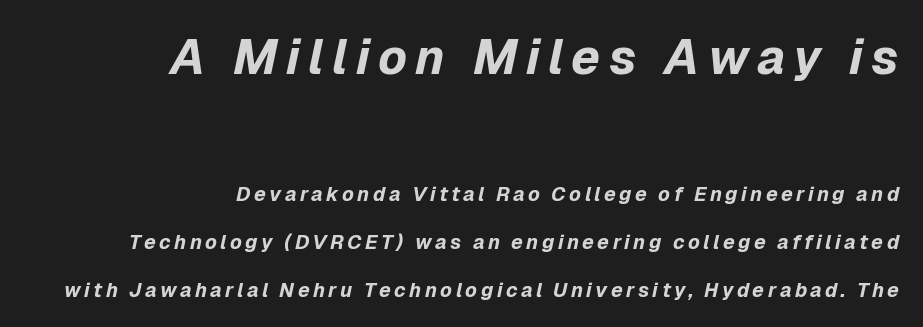
The image shows 49 px bold type, italic (leaning right); set right-aligned, loose line spacing (2.39x), not underlined; the first (top) block is 2.45x larger; low stroke contrast and a medium x-height.
